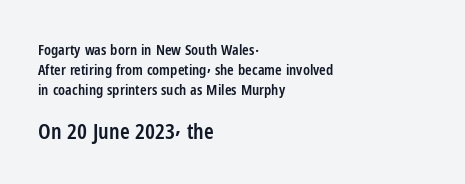
The image shows 22 px text type, upright; set left-aligned, normal line spacing (1.32x), normal letter spacing, not underlined; the second (bottom) block is 1.47x larger.
